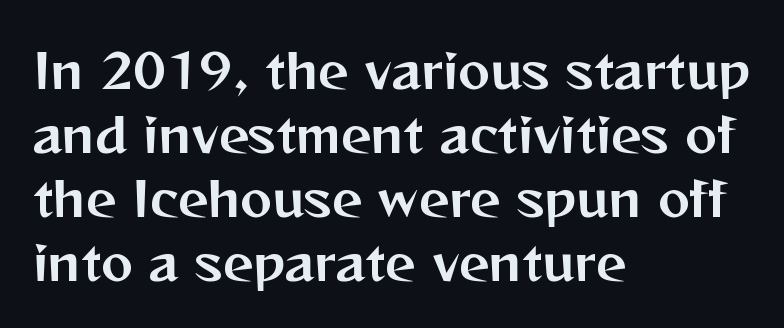
{"serif": "no", "italic": "no", "width": "normal", "stroke_contrast": "medium", "x_height": "medium", "monospaced": "no", "underline": "no", "align": "left", "line_spacing": "normal", "line_spacing_ratio": 1.33, "letter_spacing": "normal", "letter_spacing_em": 0.0, "glyph_px": 48}
